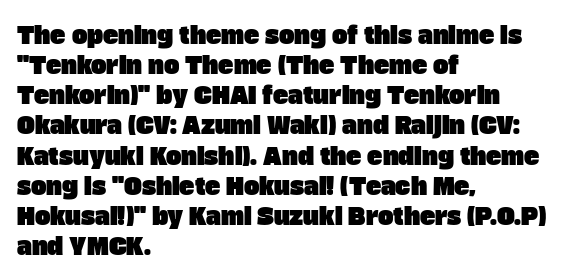
{"underline": "no", "align": "left", "line_spacing": "normal", "line_spacing_ratio": 1.31, "letter_spacing": "normal", "letter_spacing_em": 0.0, "glyph_px": 23}
